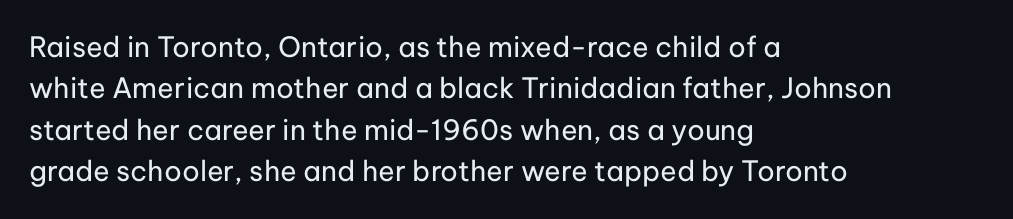
The image shows 28 px regular-weight sans-serif type, upright; set left-aligned, normal line spacing (1.48x), normal letter spacing, not underlined; low stroke contrast and a medium x-height.
